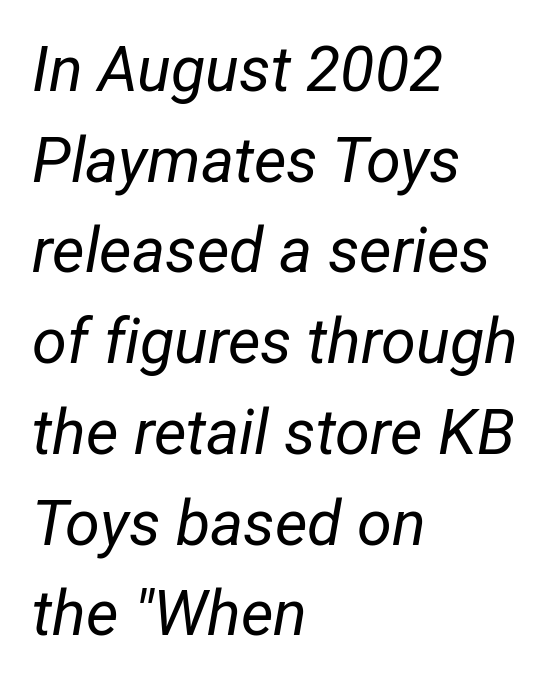
The lines sit at an ordinary, default distance from one another. The setting favours the left margin, as ordinary paragraphs usually do. Is the type slanted? Yes — the strokes lean at a clear angle. These glyphs show unthickened strokes, regular width or finer. The face used here is rendered with its standard letterfit.
